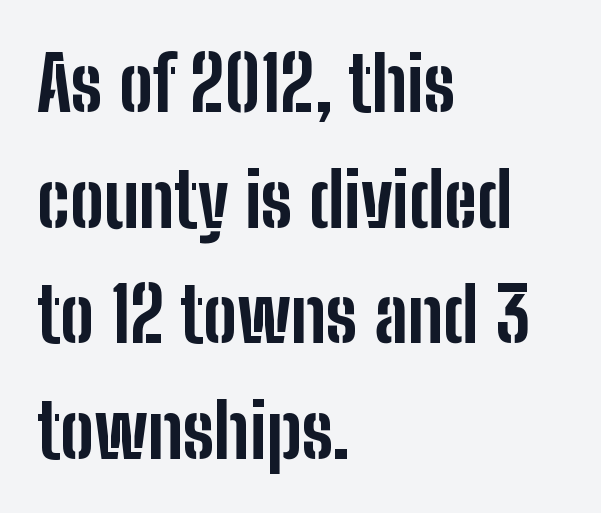
The image shows 76 px bold, condensed sans-serif type, upright; set left-aligned, normal line spacing (1.52x), normal letter spacing, not underlined; low stroke contrast and a medium x-height.
